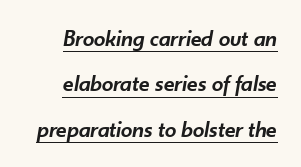
Q: Is the text bold? A: Semi-bold.
Q: Is the text italic (slanted)? A: Yes, it leans right by about 10 degrees.
Q: Is the text underlined? A: Yes.
Q: How is the paragraph aligned? A: Right-aligned.
Q: Is the spacing between letters normal or unusually wide? A: Normal.
Q: Is the spacing between lines tight, normal or loose? A: Loose.
